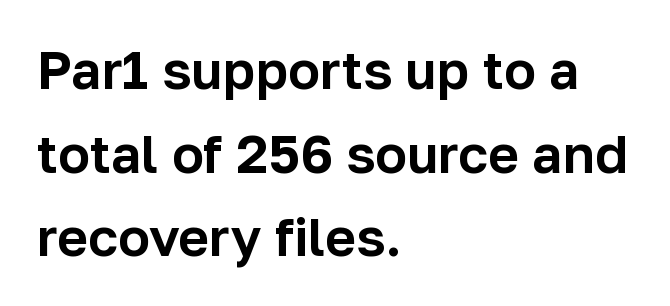
The line texture is even and compact thanks to regular tracking. The lines are quadded left. The lettering holds an erect, upright posture throughout. Regarding leading, the lines here are spaced in the standard way. These lines are rendered in a variable-pitch font.
